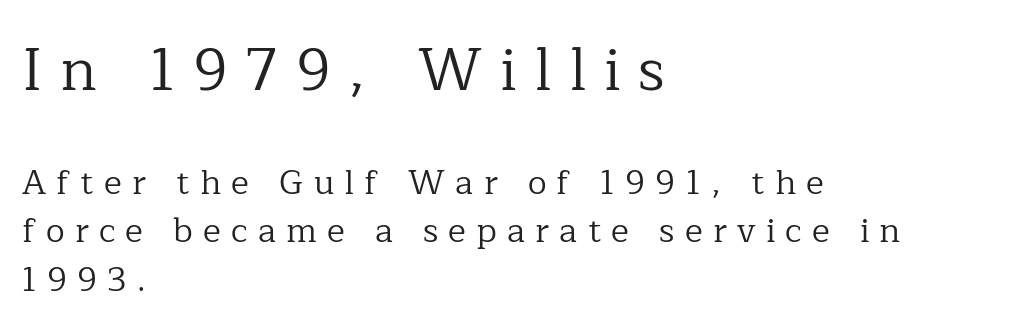
Q: Is the text bold? A: No.
Q: Is the text italic (slanted)? A: No, it is upright.
Q: Is the typeface a serif or a sans-serif typeface? A: Serif.
Q: Is the text underlined? A: No.
Q: How is the paragraph aligned? A: Left-aligned.
Q: Is the spacing between letters normal or unusually wide? A: Unusually wide.
Q: Is the spacing between lines tight, normal or loose? A: Normal.
Q: Which block of text is set in a larger size, the first (top) or the second (bottom)? A: The first (top) one.
Q: Width (condensed, normal, or wide)? A: Normal.
Q: Stroke contrast? A: Low.
Q: x-height? A: Medium.
Q: Monospaced? A: No.
